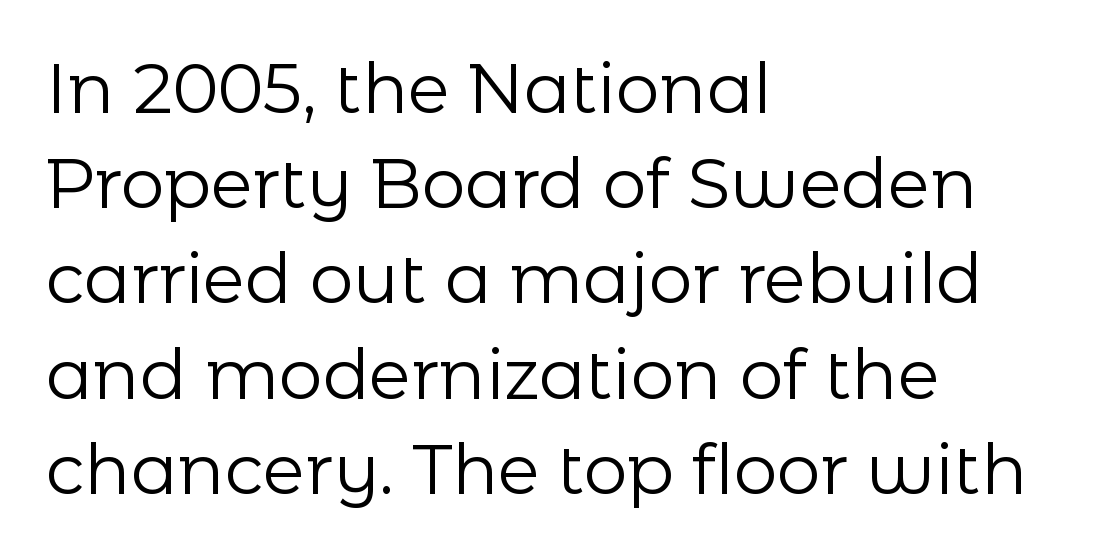
Q: Is the text bold? A: No.
Q: Is the text italic (slanted)? A: No, it is upright.
Q: Is the typeface a serif or a sans-serif typeface? A: Sans-serif.
Q: Is the text underlined? A: No.
Q: How is the paragraph aligned? A: Left-aligned.
Q: Is the spacing between letters normal or unusually wide? A: Normal.
Q: Is the spacing between lines tight, normal or loose? A: Normal.
Q: Width (condensed, normal, or wide)? A: Normal.
Q: Stroke contrast? A: Low.
Q: x-height? A: Medium.
Q: Monospaced? A: No.
